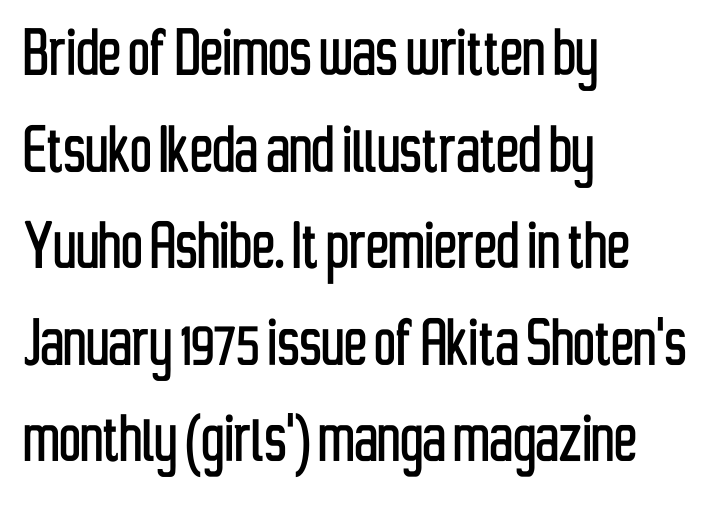
{"serif": "no", "italic": "no", "width": "condensed", "stroke_contrast": "low", "x_height": "medium", "monospaced": "no", "underline": "no", "align": "left", "line_spacing": "normal", "line_spacing_ratio": 1.27, "letter_spacing": "normal", "letter_spacing_em": 0.0, "glyph_px": 76}
